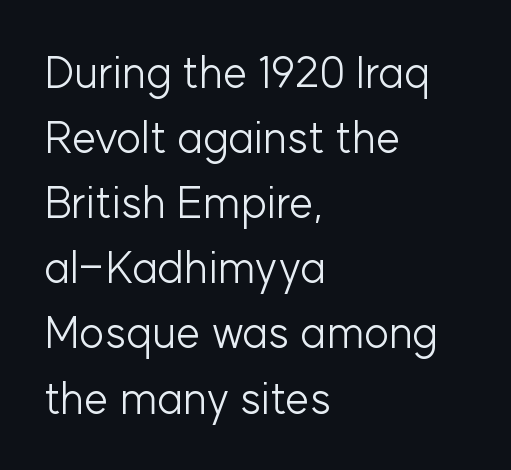
The image shows 44 px light sans-serif type, upright; set left-aligned, normal line spacing (1.48x), normal letter spacing, not underlined; low stroke contrast and a medium x-height.
